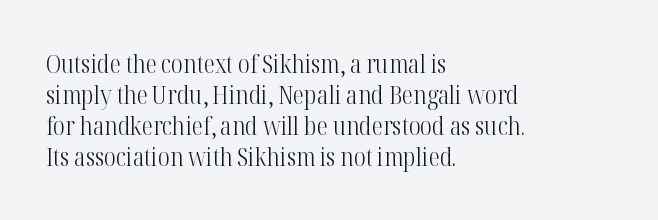
{"italic": "no", "bold": "no", "underline": "no", "align": "left", "line_spacing_ratio": 1.24, "letter_spacing": "normal", "letter_spacing_em": 0.0, "glyph_px": 25}
